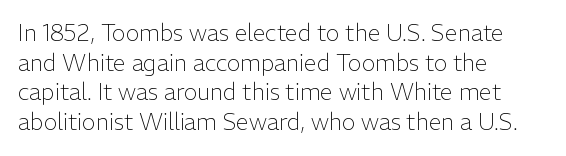
{"italic": "no", "bold": "no", "underline": "no", "align": "left", "line_spacing": "normal", "line_spacing_ratio": 1.29, "letter_spacing": "normal", "letter_spacing_em": 0.0, "glyph_px": 23}
